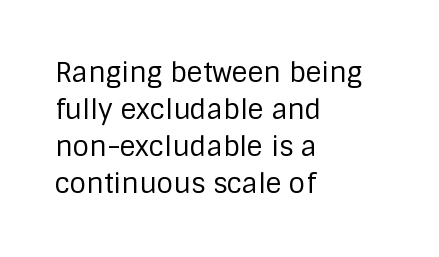
Q: Is the text bold? A: No.
Q: Is the text italic (slanted)? A: No, it is upright.
Q: Is the text underlined? A: No.
Q: How is the paragraph aligned? A: Left-aligned.
Q: Is the spacing between letters normal or unusually wide? A: Normal.
Q: Is the spacing between lines tight, normal or loose? A: Normal.
